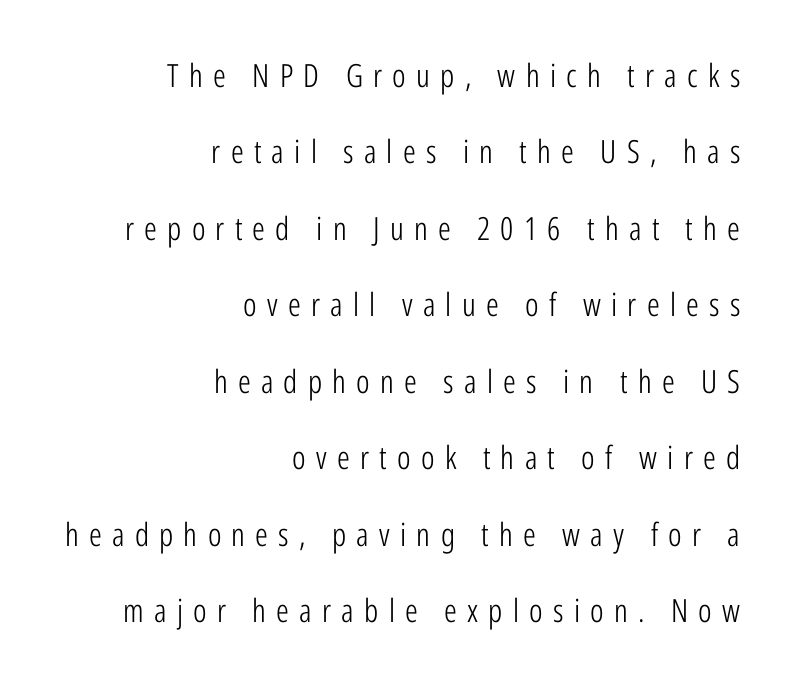
The passage is arranged like a letterhead date or caption credit — flush right. Is this a fixed-width face? No — the glyphs have proportional, varying widths. Summary of weight: not heavy and not bold. Nobody drew a line under any word here. A typesetter would label this face a sans.
